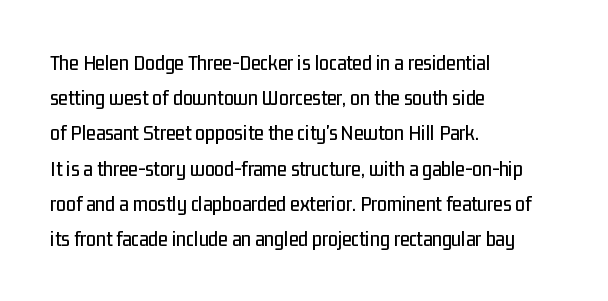
{"italic": "no", "underline": "no", "align": "left", "line_spacing": "normal", "line_spacing_ratio": 1.6, "letter_spacing": "normal", "letter_spacing_em": 0.0, "glyph_px": 22}
